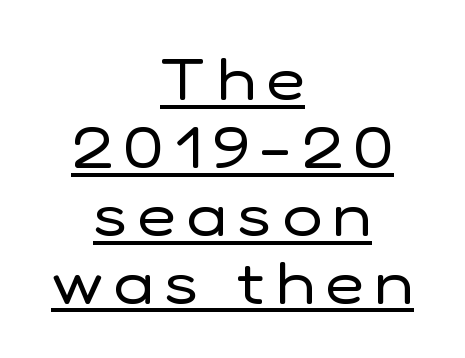
Q: Is the text bold? A: No.
Q: Is the text italic (slanted)? A: No, it is upright.
Q: Is the typeface a serif or a sans-serif typeface? A: Sans-serif.
Q: Is the text underlined? A: Yes.
Q: How is the paragraph aligned? A: Centered.
Q: Is the spacing between letters normal or unusually wide? A: Unusually wide.
Q: Is the spacing between lines tight, normal or loose? A: Tight.
Q: Width (condensed, normal, or wide)? A: Normal.
Q: Stroke contrast? A: Low.
Q: x-height? A: Medium.
Q: Monospaced? A: No.
